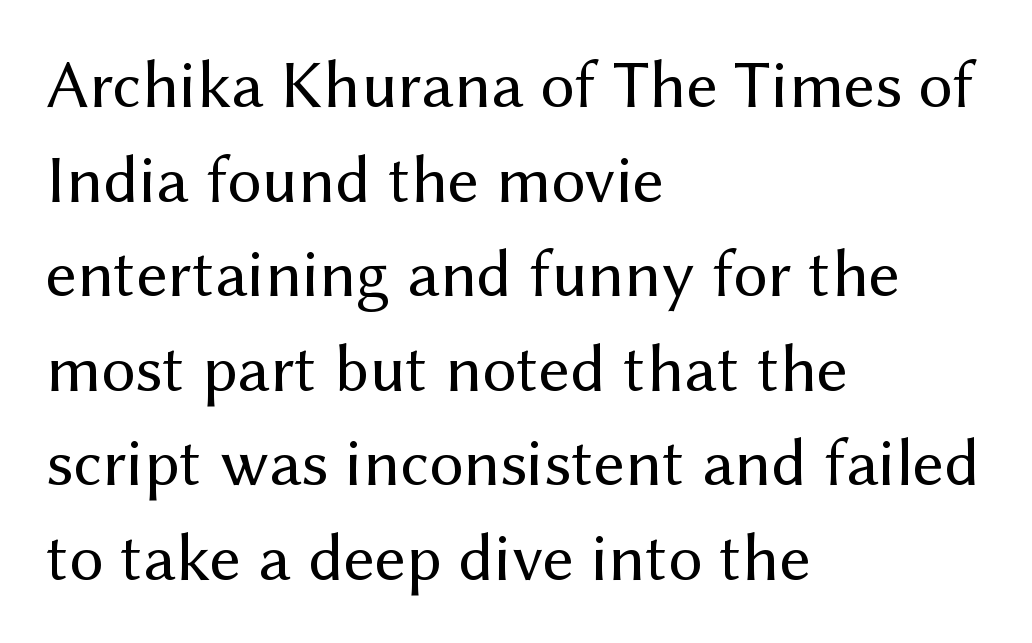
{"serif": "no", "italic": "no", "bold": "no", "weight": "regular", "width": "normal", "stroke_contrast": "medium", "x_height": "medium", "monospaced": "no", "underline": "no", "align": "left", "line_spacing": "normal", "line_spacing_ratio": 1.39, "letter_spacing": "normal", "letter_spacing_em": 0.0, "glyph_px": 68}
